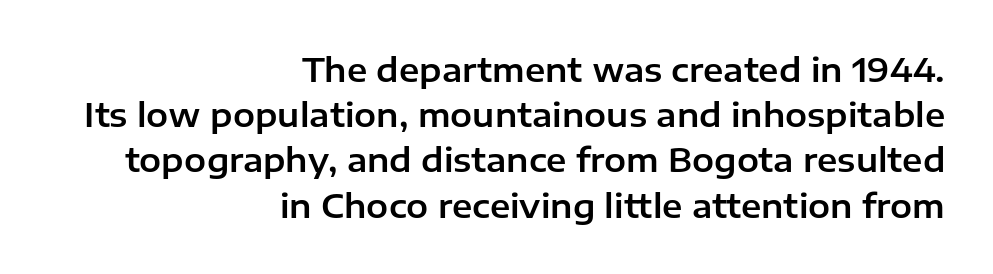
{"serif": "no", "italic": "no", "width": "normal", "stroke_contrast": "low", "x_height": "medium", "monospaced": "no", "underline": "no", "align": "right", "line_spacing": "normal", "line_spacing_ratio": 1.37, "letter_spacing": "normal", "letter_spacing_em": 0.0, "glyph_px": 33}
